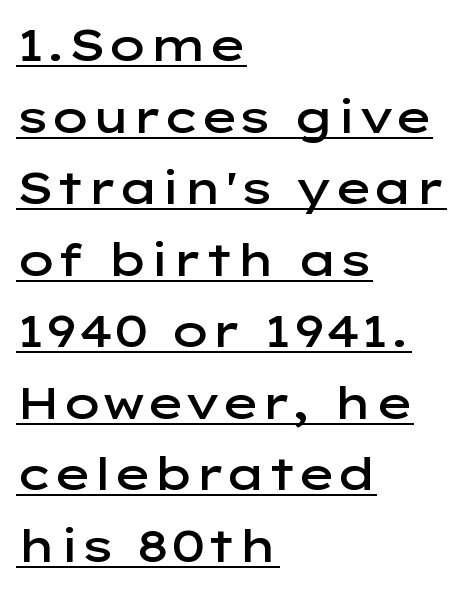
The image shows 45 px semibold, wide sans-serif type, upright; set left-aligned, normal line spacing (1.59x), normal letter spacing, underlined; low stroke contrast and a medium x-height.
